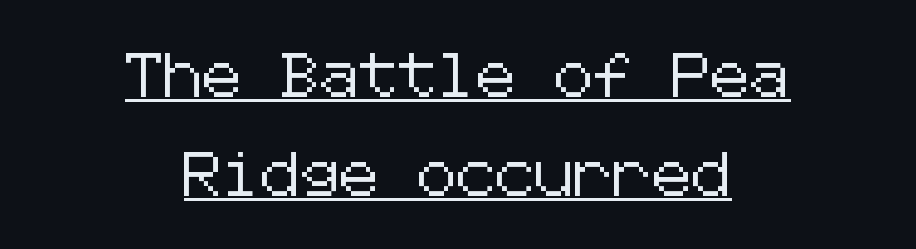
Q: Is the text italic (slanted)? A: No, it is upright.
Q: Is the typeface a serif or a sans-serif typeface? A: Sans-serif.
Q: Is the text underlined? A: Yes.
Q: How is the paragraph aligned? A: Centered.
Q: Is the spacing between letters normal or unusually wide? A: Normal.
Q: Is the spacing between lines tight, normal or loose? A: Loose.
Q: Width (condensed, normal, or wide)? A: Normal.
Q: Stroke contrast? A: Low.
Q: x-height? A: Medium.
